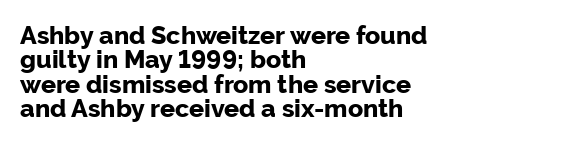
{"italic": "no", "bold": "yes", "underline": "no", "align": "left", "line_spacing": "tight", "line_spacing_ratio": 0.98, "letter_spacing": "normal", "letter_spacing_em": 0.0, "glyph_px": 25}
